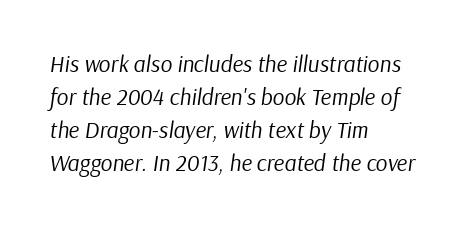
The image shows 23 px text type, italic (leaning right); set left-aligned, normal line spacing (1.44x), normal letter spacing, not underlined.
